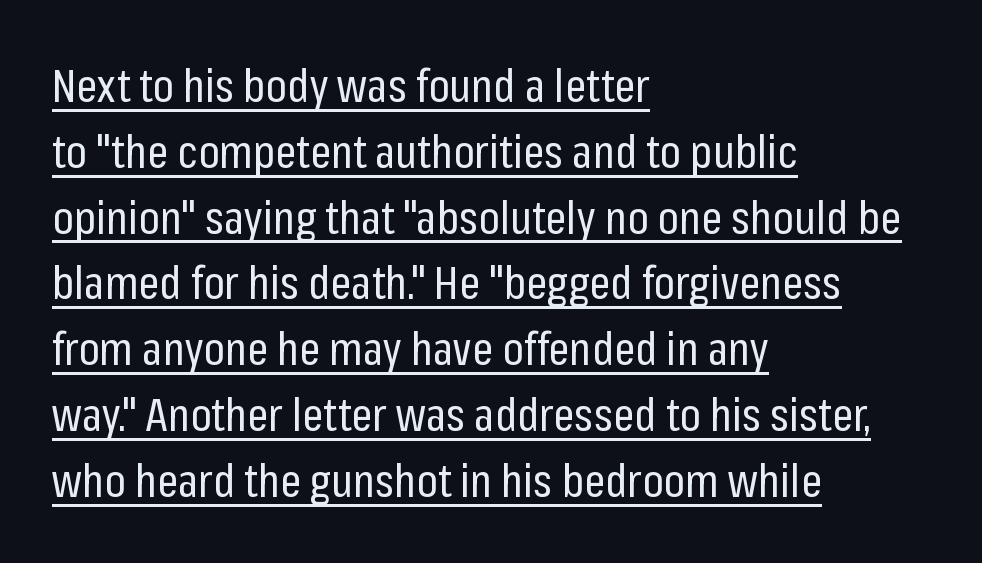
The image shows 46 px regular-weight, condensed sans-serif type, upright; set left-aligned, normal line spacing (1.43x), normal letter spacing, underlined; low stroke contrast and a medium x-height.
